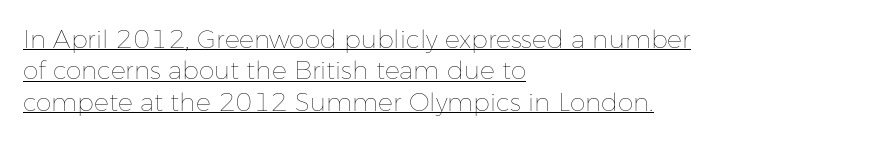
These lines keep a tight, regular rhythm from letter to letter. When letters stand straight like this, we call the style roman or upright. The block of text has a typical density, with ordinary space between rows. Each stroke keeps to a modest, everyday thickness or less. In CSS terms this would be text-align: left. Glance below the letters and you will spot a drawn line.
